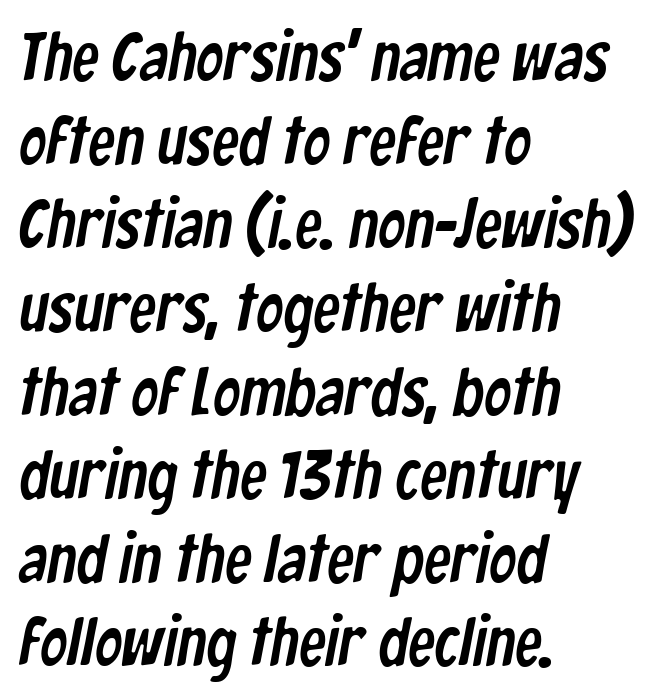
{"serif": "no", "width": "condensed", "stroke_contrast": "low", "x_height": "medium", "monospaced": "no", "underline": "no", "align": "left", "line_spacing_ratio": 1.23, "letter_spacing": "normal", "letter_spacing_em": 0.0, "glyph_px": 68}
